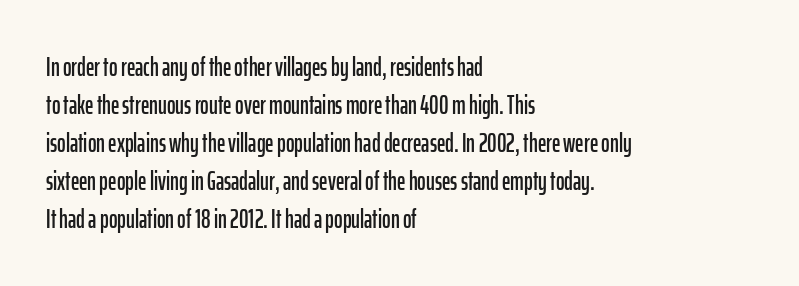
Vertical strokes here are truly vertical. Inter-character spacing is left at the font's built-in metrics. Beneath every word, the page is bare. The typesetter chose a ragged-right arrangement here. Quick note: interline space is typical.
